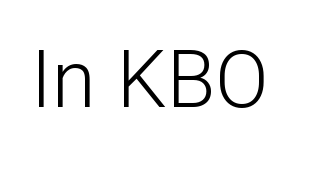
{"serif": "no", "italic": "no", "bold": "no", "weight": "light", "width": "normal", "stroke_contrast": "low", "x_height": "medium", "monospaced": "no", "underline": "no", "letter_spacing": "normal", "letter_spacing_em": 0.0, "glyph_px": 79}
